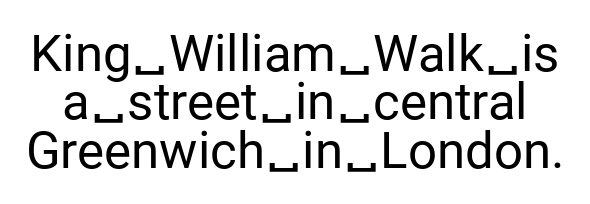
Is the letter spacing exaggerated? No — it looks like the ordinary default. The letters advance in unequal steps, a hallmark of proportional type. On a weight scale, this lands at 450 or below. Ordinary non-slanted type is in use.
